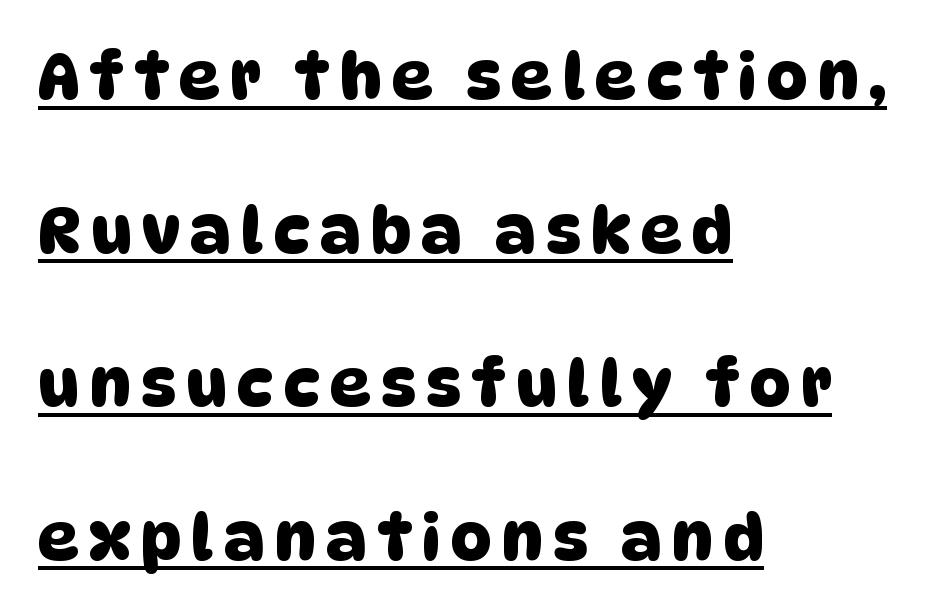
Q: Is the typeface a serif or a sans-serif typeface? A: Sans-serif.
Q: Is the text underlined? A: Yes.
Q: How is the paragraph aligned? A: Left-aligned.
Q: Is the spacing between lines tight, normal or loose? A: Loose.
Q: Width (condensed, normal, or wide)? A: Normal.
Q: Stroke contrast? A: Low.
Q: x-height? A: Large.
Q: Monospaced? A: No.
